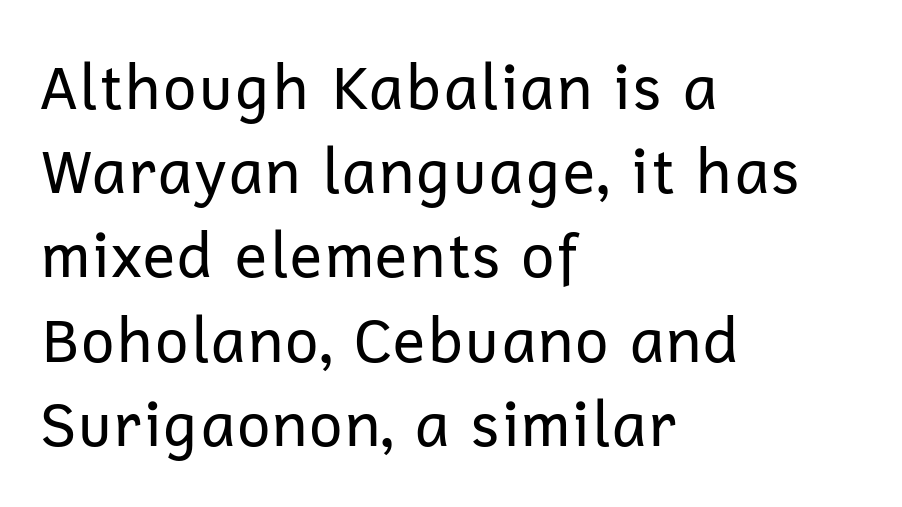
Posture: straight, roman, zero tilt. Is this a sans? Yes — the strokes have no serifs. The cut favours lightness, reaching ordinary text weight at its darkest. Underline: absent. Characters follow at the spacing the type designer built in. The line-height multiplier appears to be the usual default.
